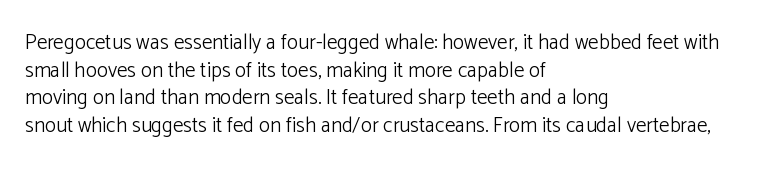
The image shows 21 px text type, upright; set left-aligned, normal line spacing (1.31x), normal letter spacing, not underlined.
